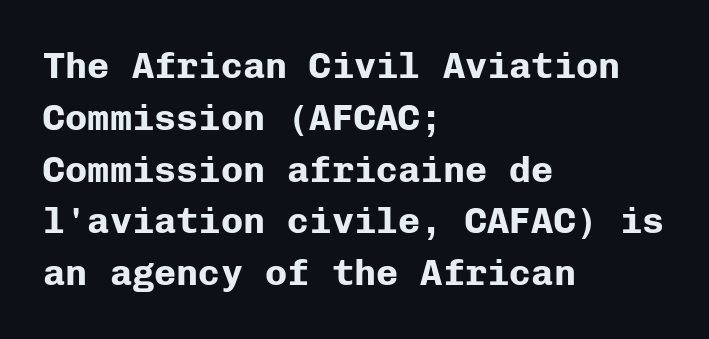
{"serif": "no", "italic": "no", "bold": "yes", "weight": "bold", "width": "normal", "stroke_contrast": "low", "x_height": "medium", "monospaced": "yes", "underline": "no", "align": "left", "line_spacing": "normal", "line_spacing_ratio": 1.4, "letter_spacing": "normal", "letter_spacing_em": 0.0, "glyph_px": 37}
